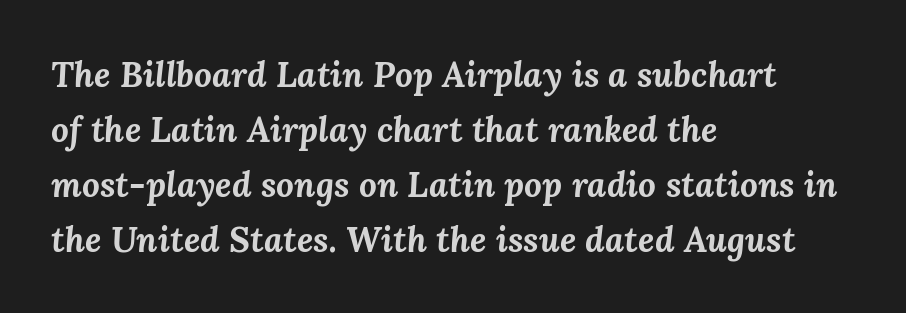
The image shows 35 px bold type, italic (leaning right); set left-aligned, normal line spacing (1.57x), normal letter spacing, not underlined; medium stroke contrast and a medium x-height.
